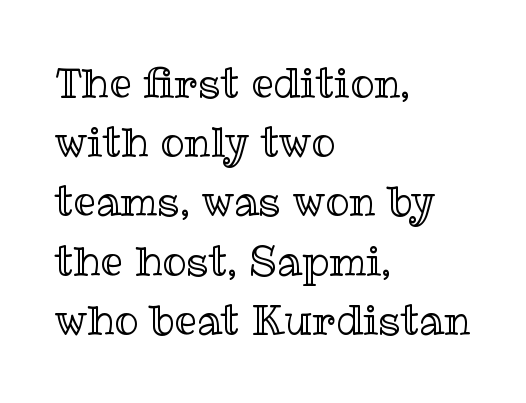
The image shows 40 px text type, upright; set left-aligned, normal line spacing (1.48x), normal letter spacing, not underlined; a medium x-height.
